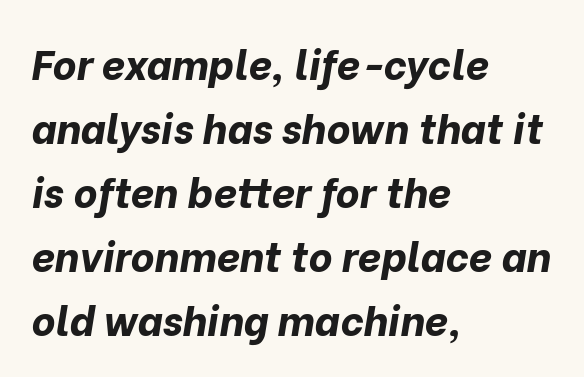
Compared with ordinary roman type, these characters are visibly tilted. The letters advance in unequal steps, a hallmark of proportional type. You'd pick this weight for a headline — it's a proper bold. Compared with a centered layout, this one pins lines to the left instead. A bare baseline throughout the passage. Students, note that the glyphs here touch the page at normal intervals.
